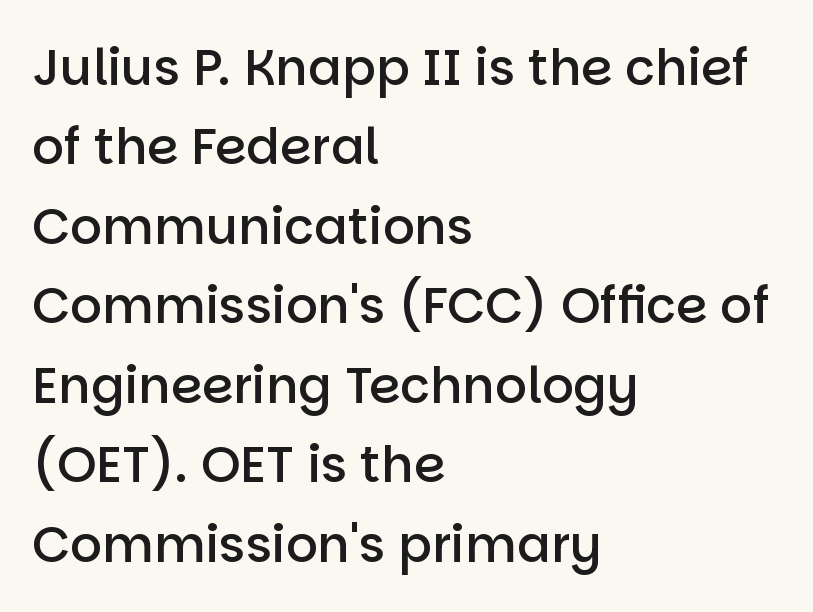
Q: Is the text bold? A: Semi-bold.
Q: Is the text italic (slanted)? A: No, it is upright.
Q: Is the typeface a serif or a sans-serif typeface? A: Sans-serif.
Q: Is the text underlined? A: No.
Q: How is the paragraph aligned? A: Left-aligned.
Q: Is the spacing between letters normal or unusually wide? A: Normal.
Q: Is the spacing between lines tight, normal or loose? A: Normal.
Q: Width (condensed, normal, or wide)? A: Normal.
Q: Stroke contrast? A: Low.
Q: x-height? A: Large.
Q: Monospaced? A: No.
